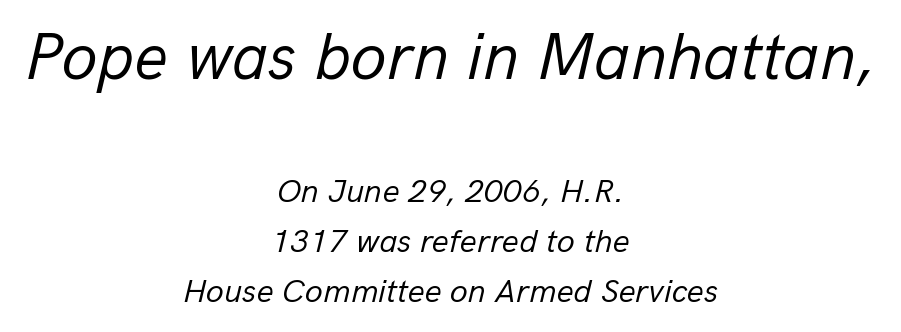
The emphasis by scale lands on block number one, above. Just letters on the line, the space beneath them empty. Here the glyphs are tracked normally, forming tight word shapes. Tall strokes in this sample are angled rather than plumb.
